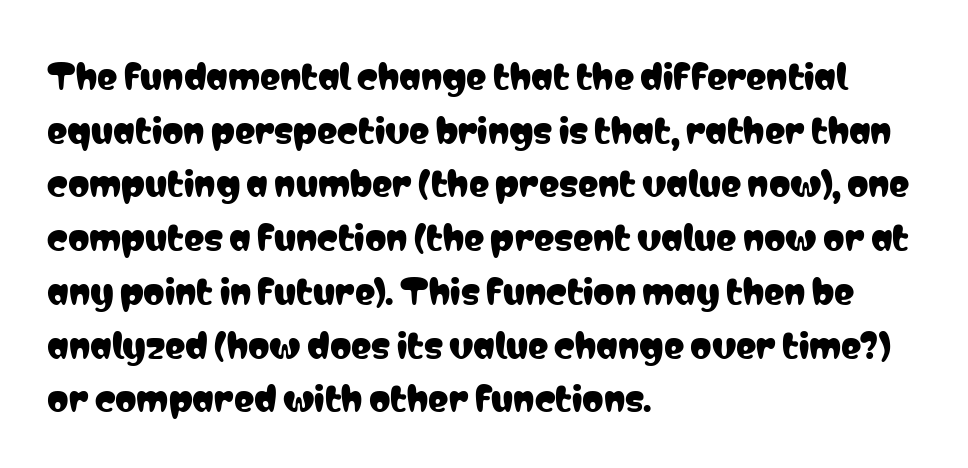
Italic: no, the glyphs are upright roman. Here the designer chose a conventional face with non-uniform glyph widths. Layout note: lines flush left. Decoration check: the copy has no underline. Inter-character spacing is left at the font's built-in metrics.
